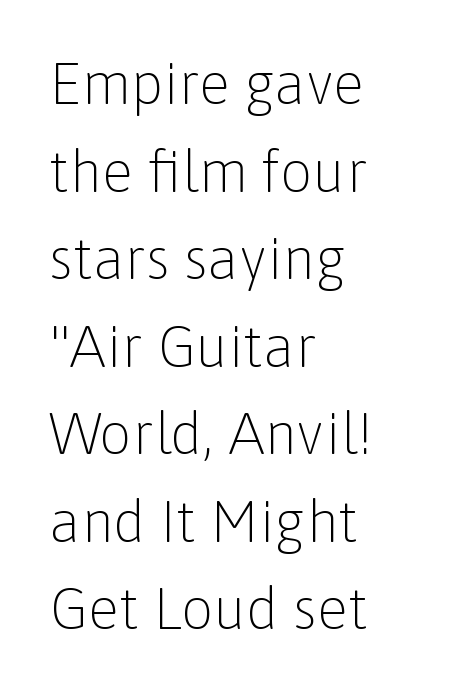
I'd call this a sans setting — the letters go barefoot. The block of text has a typical density, with ordinary space between rows. The letterforms sit at book weight or below. The rendering uses natural spacing where letterforms have individual widths. One-word summary of the alignment: left.
